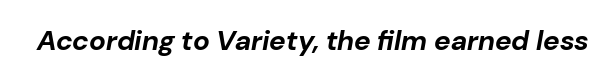
Q: Is the text bold? A: Yes.
Q: Is the text italic (slanted)? A: Yes, it leans right by about 10 degrees.
Q: Is the text underlined? A: No.
Q: Is the spacing between letters normal or unusually wide? A: Normal.
Q: Width (condensed, normal, or wide)? A: Normal.
Q: Stroke contrast? A: Low.
Q: x-height? A: Medium.
Q: Monospaced? A: No.
